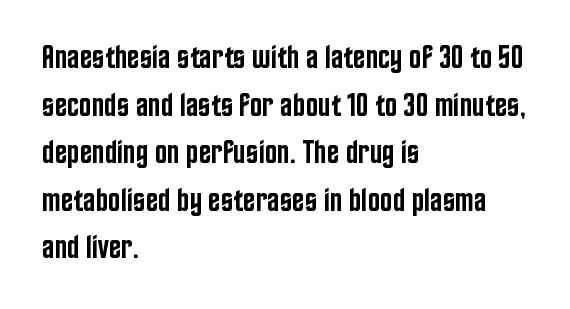
Heft: intermediate — a semibold. Is the block centered? No — it sits flush against the left margin. Posture: straight, roman, zero tilt. This sample has the flowing, uneven cadence of proportional lettering. Rows of type keep a routine distance in the vertical direction. Words appear dense and cohesive because spacing is normal.
